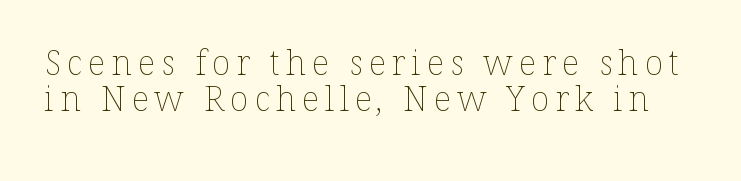
{"italic": "no", "bold": "no", "weight": "thin", "width": "normal", "stroke_contrast": "low", "x_height": "medium", "monospaced": "no", "underline": "no", "line_spacing": "tight", "line_spacing_ratio": 1.06, "glyph_px": 34}
